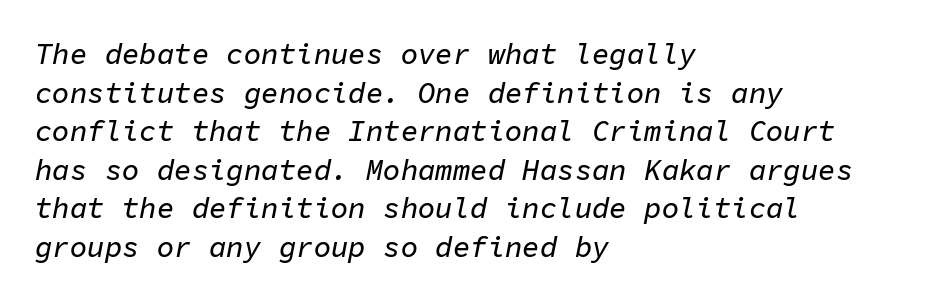
{"italic": "yes", "lean": "right", "slant_degrees": 11, "width": "normal", "stroke_contrast": "low", "x_height": "medium", "monospaced": "yes", "underline": "no", "align": "left", "line_spacing": "normal", "line_spacing_ratio": 1.33, "letter_spacing": "normal", "letter_spacing_em": 0.0, "glyph_px": 29}
